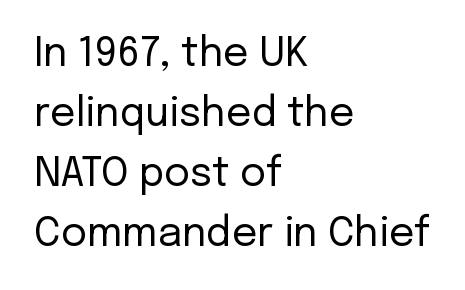
The image shows 40 px regular-weight sans-serif type, upright; set left-aligned, normal line spacing (1.5x), normal letter spacing, not underlined; low stroke contrast and a medium x-height.
